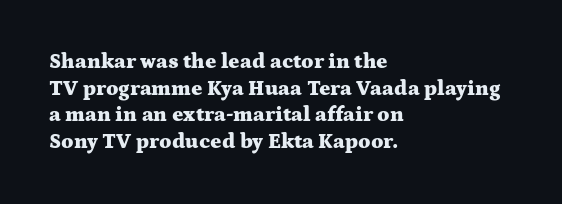
Honestly, the row spacing looks completely unremarkable. Posture: upright roman. Plenty of ink on the page — the face is bold. Typeset ragged right — the left edge is the straight one.
